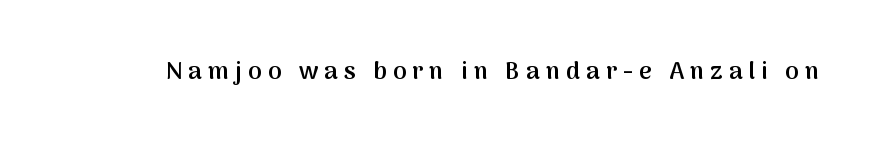
The image shows 24 px text type, upright; set unusually wide letter spacing (+0.26 em), not underlined.
